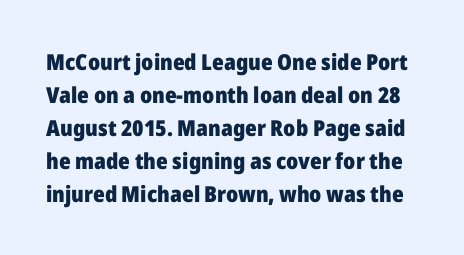
{"italic": "no", "bold": "yes", "underline": "no", "line_spacing": "normal", "line_spacing_ratio": 1.5, "letter_spacing": "normal", "letter_spacing_em": 0.0, "glyph_px": 22}
